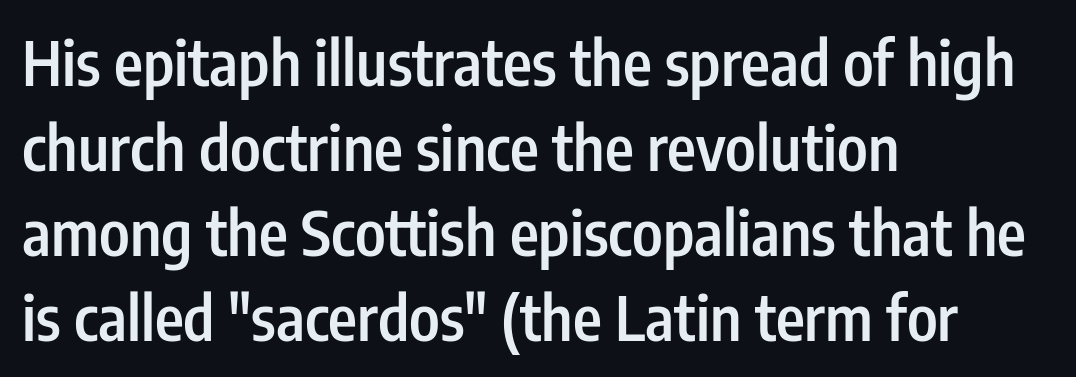
Inter-character spacing is left at the font's built-in metrics. The lines sit at an ordinary, default distance from one another. The font family rendered here belongs to the sans-serif group. These lines are rendered in a variable-pitch font.
